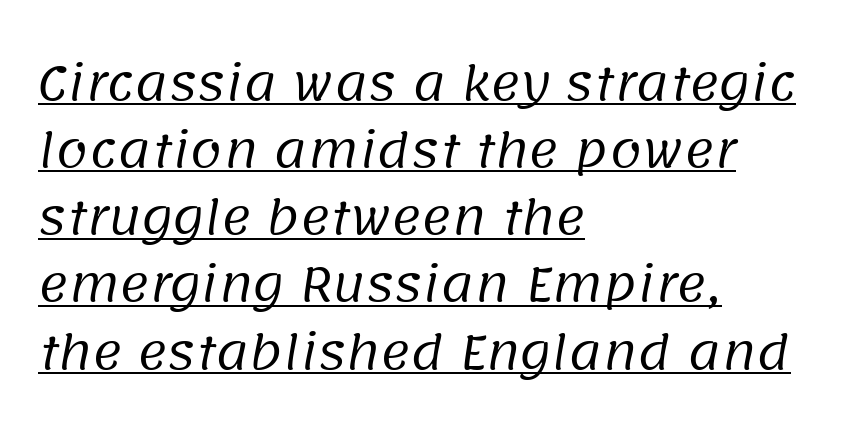
{"serif": "no", "bold": "no", "weight": "regular", "width": "normal", "stroke_contrast": "low", "x_height": "large", "monospaced": "no", "underline": "yes", "align": "left", "line_spacing": "normal", "line_spacing_ratio": 1.46, "letter_spacing": "normal", "letter_spacing_em": 0.0, "glyph_px": 46}
